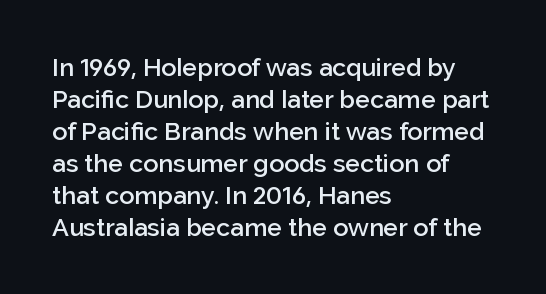
The image shows 25 px text type, upright; set left-aligned, normal line spacing (1.28x), normal letter spacing, not underlined.
